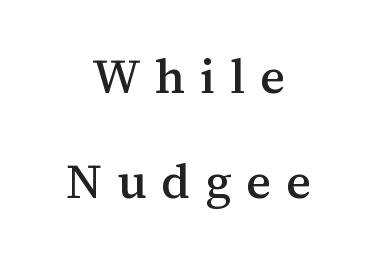
Q: Is the text italic (slanted)? A: No, it is upright.
Q: Is the typeface a serif or a sans-serif typeface? A: Serif.
Q: Is the text underlined? A: No.
Q: How is the paragraph aligned? A: Centered.
Q: Is the spacing between letters normal or unusually wide? A: Unusually wide.
Q: Is the spacing between lines tight, normal or loose? A: Loose.
Q: Width (condensed, normal, or wide)? A: Normal.
Q: Stroke contrast? A: Medium.
Q: x-height? A: Medium.
Q: Monospaced? A: No.
